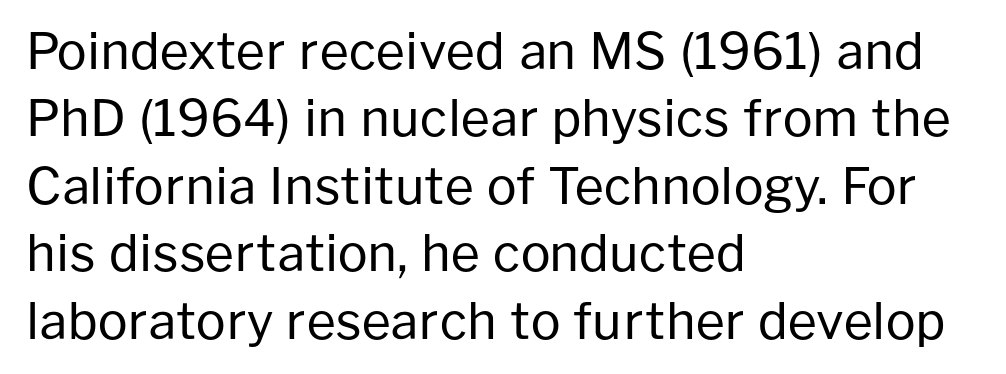
The image shows 50 px regular-weight sans-serif type, upright; set left-aligned, normal line spacing (1.35x), normal letter spacing, not underlined; low stroke contrast and a medium x-height.
